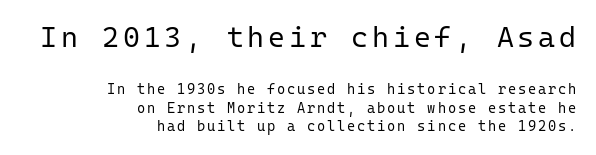
Posture: straight, roman, zero tilt. Where is the straight margin? On the right. Regarding leading, the lines here are spaced in the standard way. The weight tops out at a normal text grade. Look at the bottom of the vertical strokes: they stop flat, with no serifs. No word sits above an underline.
